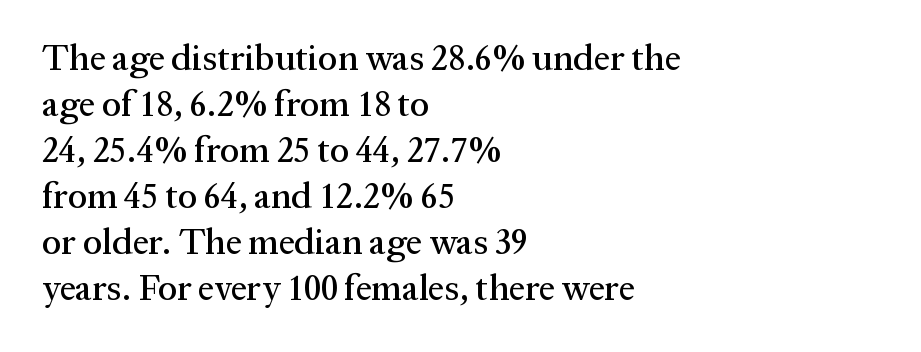
Q: Is the text italic (slanted)? A: No, it is upright.
Q: Is the typeface a serif or a sans-serif typeface? A: Serif.
Q: Is the text underlined? A: No.
Q: How is the paragraph aligned? A: Left-aligned.
Q: Is the spacing between letters normal or unusually wide? A: Normal.
Q: Is the spacing between lines tight, normal or loose? A: Normal.
Q: Width (condensed, normal, or wide)? A: Normal.
Q: Stroke contrast? A: Medium.
Q: x-height? A: Medium.
Q: Monospaced? A: No.
